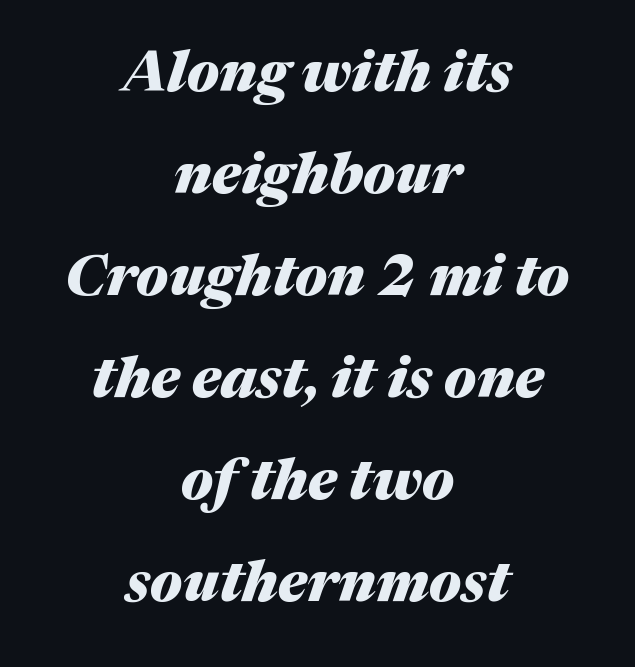
Q: Is the text bold? A: Yes.
Q: Is the text italic (slanted)? A: Yes, it leans right by about 17 degrees.
Q: Is the text underlined? A: No.
Q: How is the paragraph aligned? A: Centered.
Q: Is the spacing between letters normal or unusually wide? A: Normal.
Q: Width (condensed, normal, or wide)? A: Normal.
Q: Stroke contrast? A: Medium.
Q: x-height? A: Medium.
Q: Monospaced? A: No.
